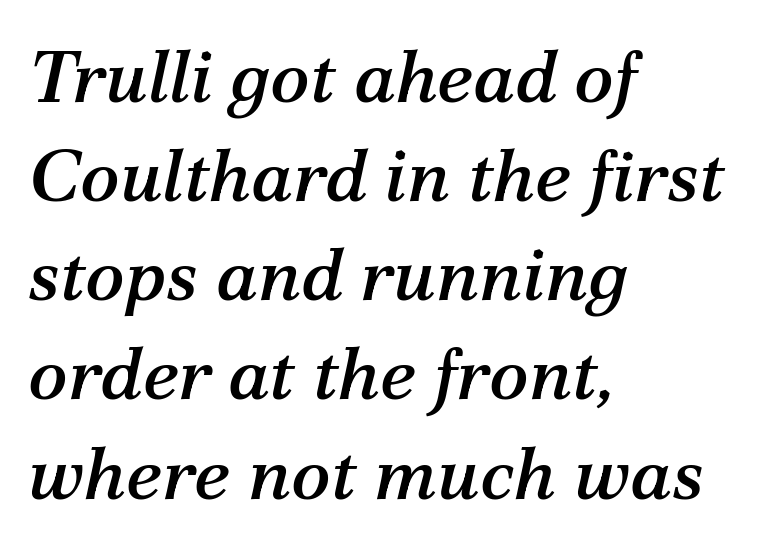
{"serif": "yes", "italic": "yes", "lean": "right", "slant_degrees": 12, "width": "normal", "stroke_contrast": "medium", "x_height": "medium", "monospaced": "no", "underline": "no", "align": "left", "line_spacing": "normal", "line_spacing_ratio": 1.34, "letter_spacing": "normal", "letter_spacing_em": 0.0, "glyph_px": 74}
